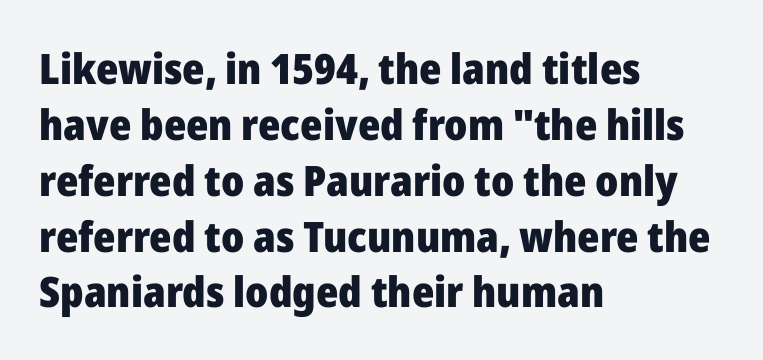
{"serif": "no", "italic": "no", "bold": "yes", "weight": "heavy", "width": "normal", "stroke_contrast": "low", "x_height": "medium", "monospaced": "no", "underline": "no", "align": "left", "line_spacing": "normal", "line_spacing_ratio": 1.33, "letter_spacing": "normal", "letter_spacing_em": 0.0, "glyph_px": 42}
